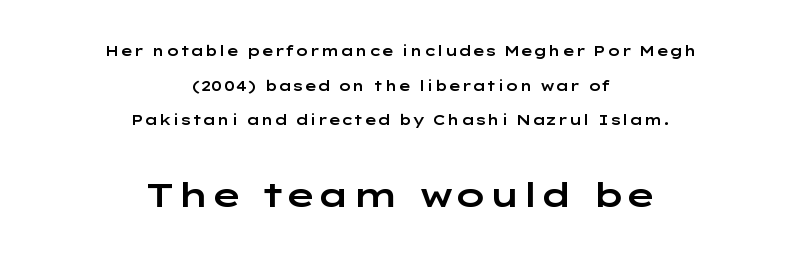
Q: Is the text italic (slanted)? A: No, it is upright.
Q: Is the typeface a serif or a sans-serif typeface? A: Sans-serif.
Q: Is the text underlined? A: No.
Q: How is the paragraph aligned? A: Centered.
Q: Is the spacing between letters normal or unusually wide? A: Normal.
Q: Is the spacing between lines tight, normal or loose? A: Loose.
Q: Which block of text is set in a larger size, the first (top) or the second (bottom)? A: The second (bottom) one.
Q: Width (condensed, normal, or wide)? A: Wide.
Q: Stroke contrast? A: Low.
Q: x-height? A: Medium.
Q: Monospaced? A: No.
